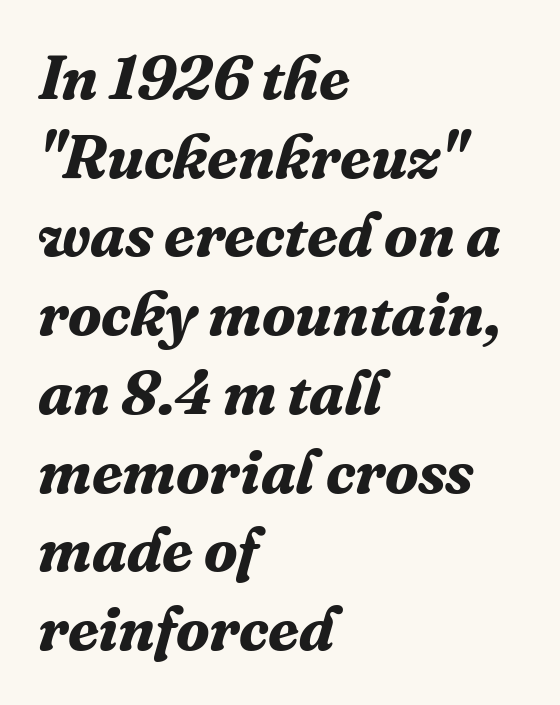
The image shows 62 px bold serif type, italic (leaning right); set left-aligned, normal line spacing (1.27x), normal letter spacing, not underlined; medium stroke contrast and a medium x-height.
